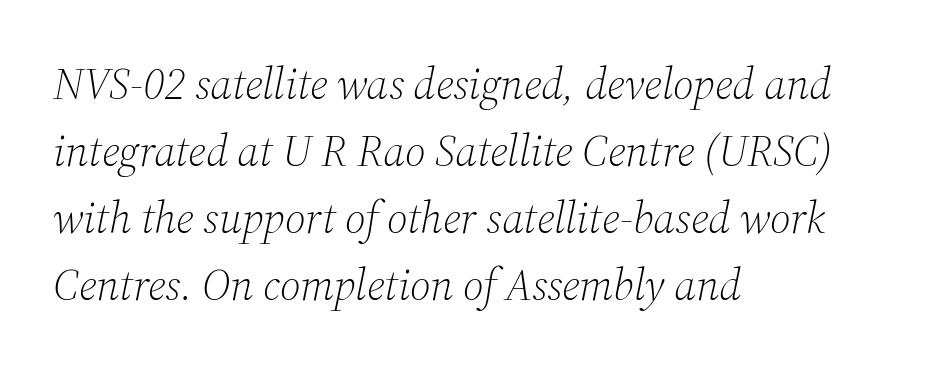
Q: Is the text bold? A: No.
Q: Is the text italic (slanted)? A: Yes, it leans right by about 12 degrees.
Q: Is the typeface a serif or a sans-serif typeface? A: Serif.
Q: Is the text underlined? A: No.
Q: How is the paragraph aligned? A: Left-aligned.
Q: Is the spacing between letters normal or unusually wide? A: Normal.
Q: Is the spacing between lines tight, normal or loose? A: Normal.
Q: Width (condensed, normal, or wide)? A: Normal.
Q: Stroke contrast? A: Medium.
Q: x-height? A: Medium.
Q: Monospaced? A: No.
